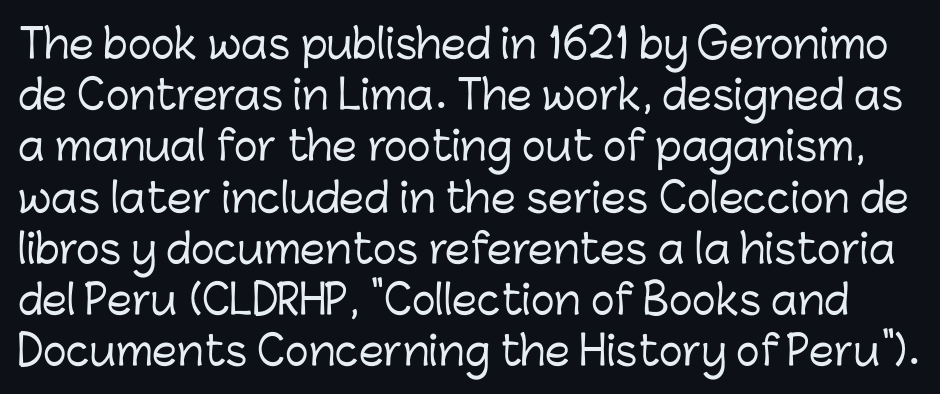
Q: Is the text italic (slanted)? A: No, it is upright.
Q: Is the typeface a serif or a sans-serif typeface? A: Sans-serif.
Q: Is the text underlined? A: No.
Q: Is the spacing between letters normal or unusually wide? A: Normal.
Q: Is the spacing between lines tight, normal or loose? A: Normal.
Q: Width (condensed, normal, or wide)? A: Normal.
Q: Stroke contrast? A: Low.
Q: x-height? A: Medium.
Q: Monospaced? A: No.
